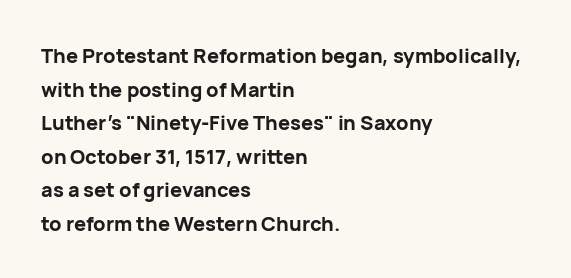
{"italic": "no", "bold": "yes", "underline": "no", "align": "left", "line_spacing": "normal", "line_spacing_ratio": 1.68, "letter_spacing": "normal", "letter_spacing_em": 0.0, "glyph_px": 20}
